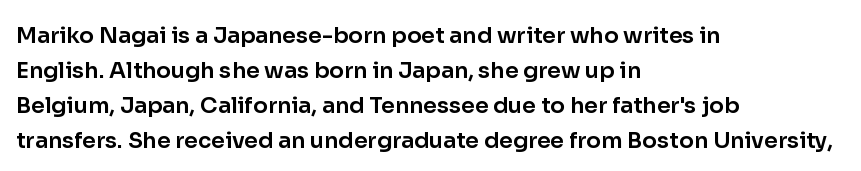
{"italic": "no", "underline": "no", "align": "left", "line_spacing": "normal", "line_spacing_ratio": 1.59, "letter_spacing": "normal", "letter_spacing_em": 0.0, "glyph_px": 22}
